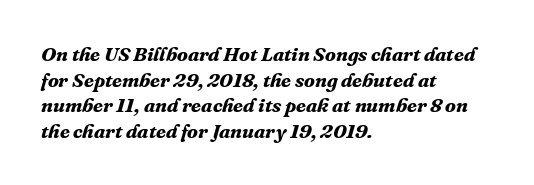
What weight is shown? A full bold with thick strokes. Check under the words: just untouched page. Tall strokes in this sample are angled rather than plumb. Normally led — the rows are evenly, conventionally spaced.
